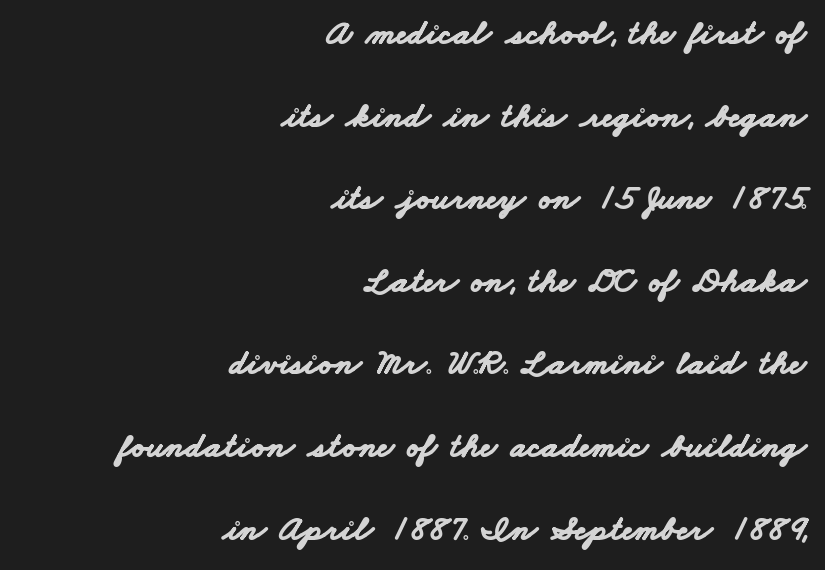
The glyphs are unaccompanied by any horizontal stroke below them. Do the characters align in a grid? No, the font is proportional. What stands out about the letter spacing? Nothing — it is the standard amount. In terms of leading, this rendering errs on the spacious side.
